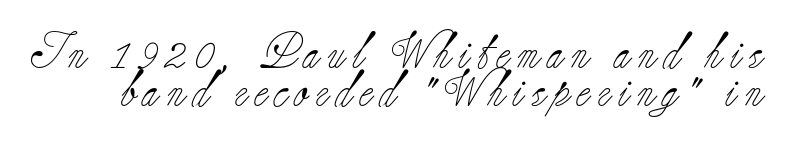
The image shows 36 px light serif type; set tight line spacing (1.05x), unusually wide letter spacing (+0.21 em), not underlined; low stroke contrast and a small x-height.
